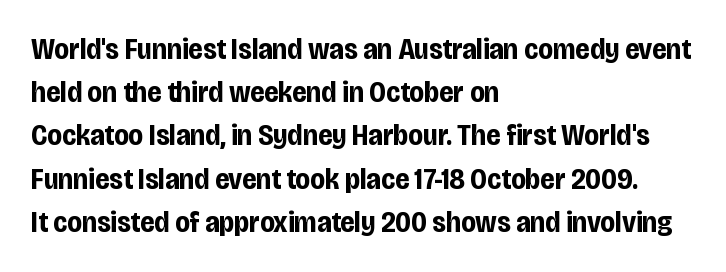
Do the characters align in a grid? No, the font is proportional. Typeset ragged right — the left edge is the straight one. Note: no serifs on the glyphs. The lettering stays uniformly vertical, giving the passage a roman look. The passage shown has conventional tracking throughout. Decoration check: the copy has no underline.
